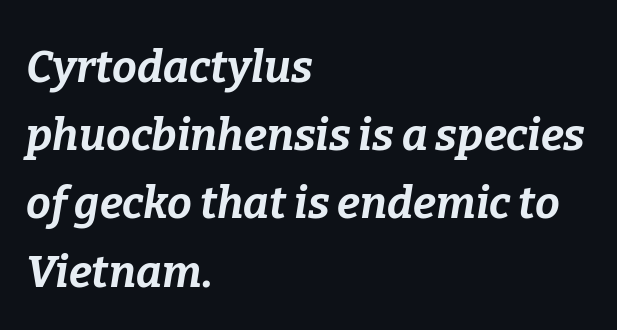
Stroke thickness is high; the sample reads as a true bold. Plain, unruled lines of type. Spacing between characters is what you'd get straight out of the box. Vertically, the passage feels balanced, rows spaced as you'd expect. Character widths vary here, with narrow letters taking less room than wide ones.
